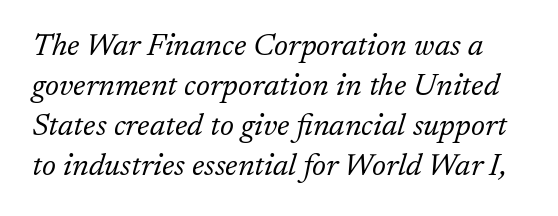
{"serif": "yes", "italic": "yes", "lean": "right", "slant_degrees": 17, "bold": "no", "weight": "light", "width": "normal", "stroke_contrast": "low", "x_height": "medium", "monospaced": "no", "underline": "no", "line_spacing": "normal", "line_spacing_ratio": 1.29, "letter_spacing": "normal", "letter_spacing_em": 0.0, "glyph_px": 31}
